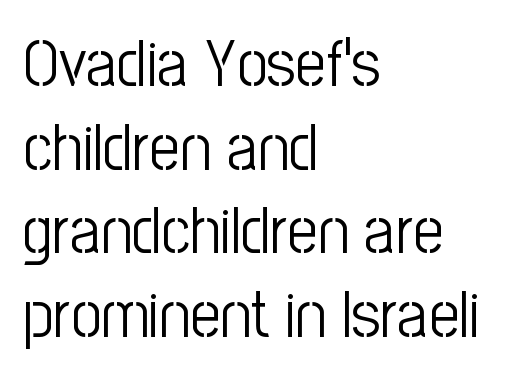
{"serif": "no", "italic": "no", "bold": "no", "weight": "light", "width": "condensed", "stroke_contrast": "low", "x_height": "medium", "monospaced": "no", "underline": "no", "align": "left", "line_spacing": "normal", "line_spacing_ratio": 1.25, "letter_spacing": "normal", "letter_spacing_em": 0.0, "glyph_px": 67}
